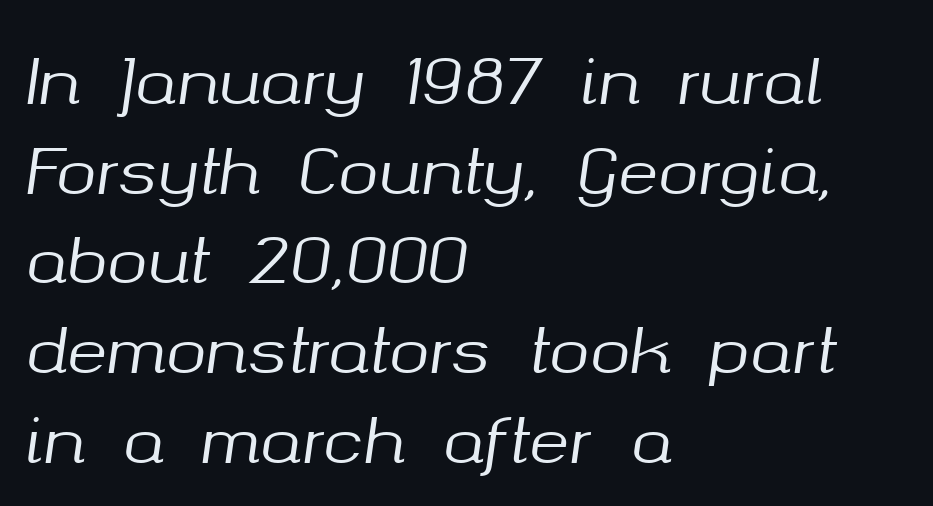
{"italic": "yes", "lean": "right", "slant_degrees": 8, "width": "normal", "stroke_contrast": "medium", "x_height": "medium", "monospaced": "no", "underline": "no", "align": "left", "line_spacing": "normal", "line_spacing_ratio": 1.47, "letter_spacing": "normal", "letter_spacing_em": 0.0, "glyph_px": 61}
